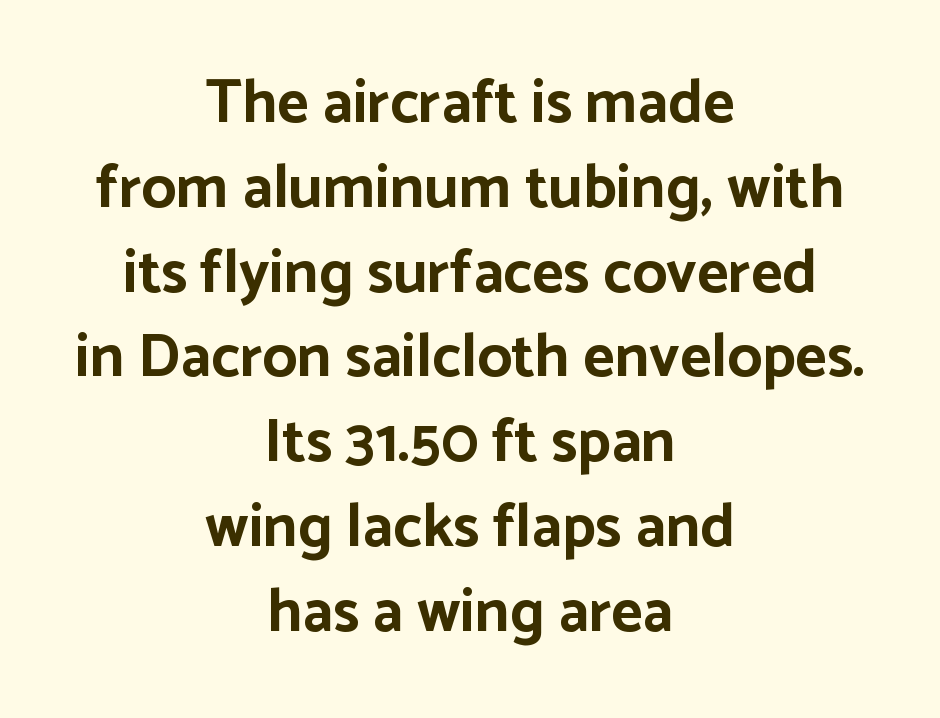
The image shows 61 px bold sans-serif type, upright; set centered, normal line spacing (1.39x), normal letter spacing, not underlined; low stroke contrast and a medium x-height.
